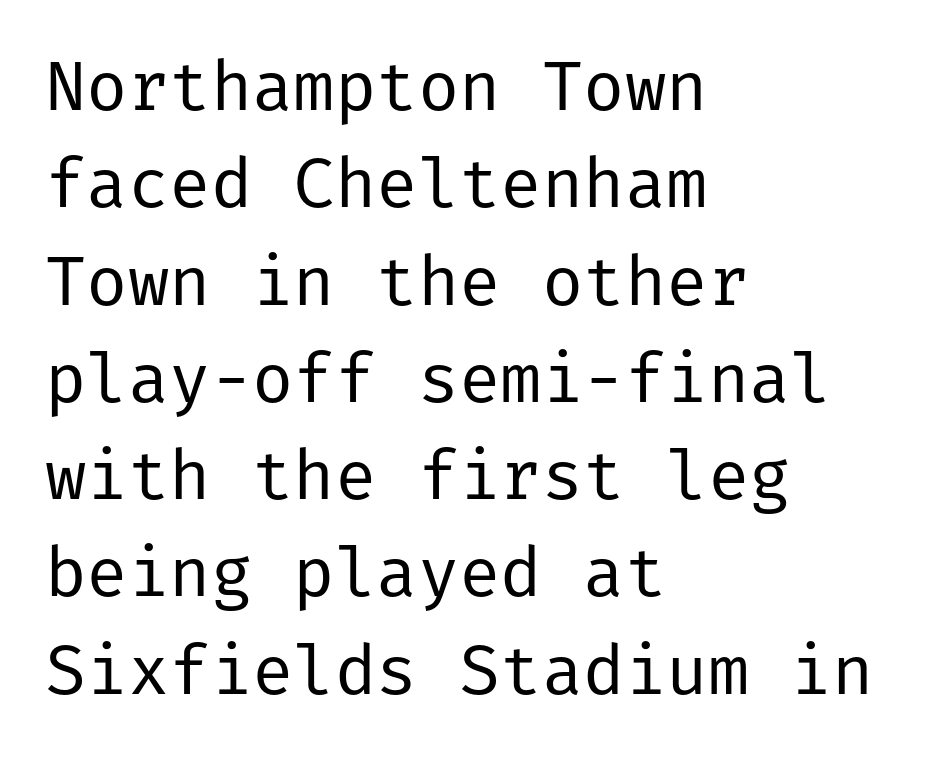
Q: Is the text bold? A: No.
Q: Is the text italic (slanted)? A: No, it is upright.
Q: Is the typeface a serif or a sans-serif typeface? A: Sans-serif.
Q: Is the text underlined? A: No.
Q: How is the paragraph aligned? A: Left-aligned.
Q: Is the spacing between letters normal or unusually wide? A: Normal.
Q: Is the spacing between lines tight, normal or loose? A: Normal.
Q: Width (condensed, normal, or wide)? A: Normal.
Q: Stroke contrast? A: Low.
Q: x-height? A: Medium.
